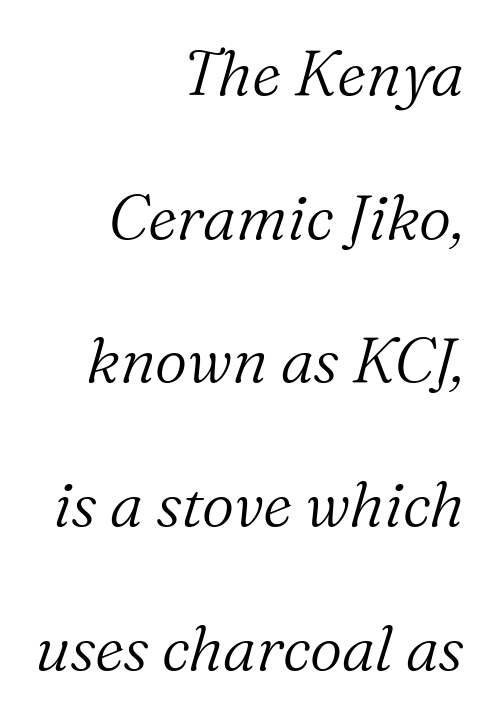
{"serif": "yes", "italic": "yes", "lean": "right", "slant_degrees": 16, "bold": "no", "weight": "light", "width": "normal", "stroke_contrast": "medium", "x_height": "medium", "monospaced": "no", "underline": "no", "align": "right", "line_spacing": "loose", "line_spacing_ratio": 2.28, "letter_spacing": "normal", "letter_spacing_em": 0.0, "glyph_px": 63}
